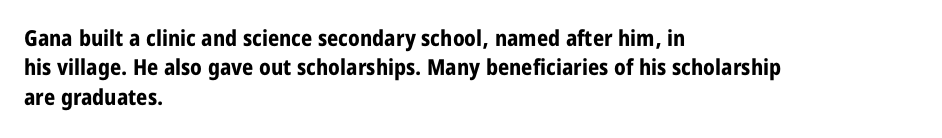
Every character sits straight up, as roman type does. Visually the block forms a straight wall on the left and a jagged coastline on the right. I'd describe the lettering as bold — thick and assertive. Unmarked baselines from the first word to the last.
